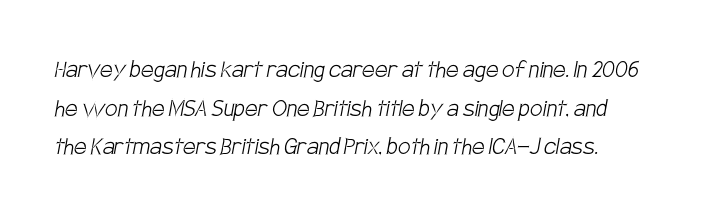
Honestly, the row spacing looks completely unremarkable. The characters are drawn with everyday or finer stroke widths. Type without underlining. Font category for this specimen: sans-serif. The rendering uses natural spacing where letterforms have individual widths.
